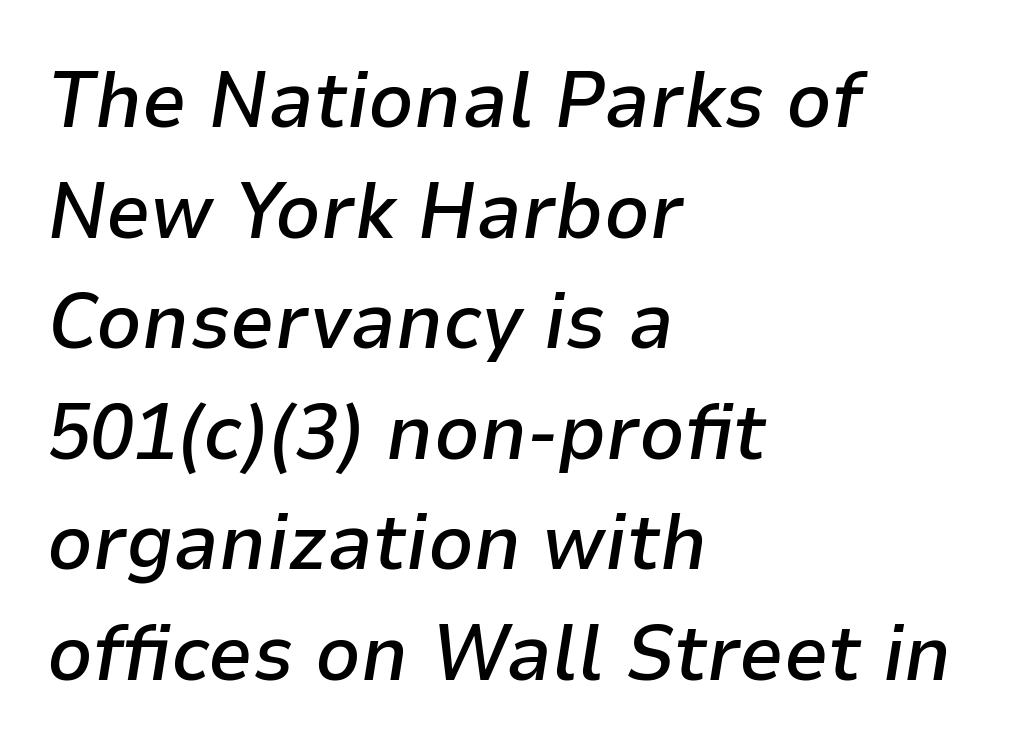
{"italic": "yes", "lean": "right", "slant_degrees": 9, "bold": "semi", "weight": "semibold", "width": "normal", "stroke_contrast": "low", "x_height": "medium", "monospaced": "no", "underline": "no", "align": "left", "line_spacing": "normal", "line_spacing_ratio": 1.4, "letter_spacing": "normal", "letter_spacing_em": 0.0, "glyph_px": 79}
